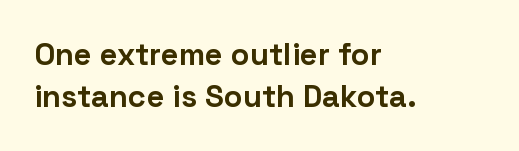
{"serif": "no", "italic": "no", "bold": "yes", "weight": "bold", "width": "normal", "stroke_contrast": "low", "x_height": "medium", "monospaced": "no", "underline": "no", "align": "left", "line_spacing": "normal", "line_spacing_ratio": 1.34, "letter_spacing": "normal", "letter_spacing_em": 0.0, "glyph_px": 31}
